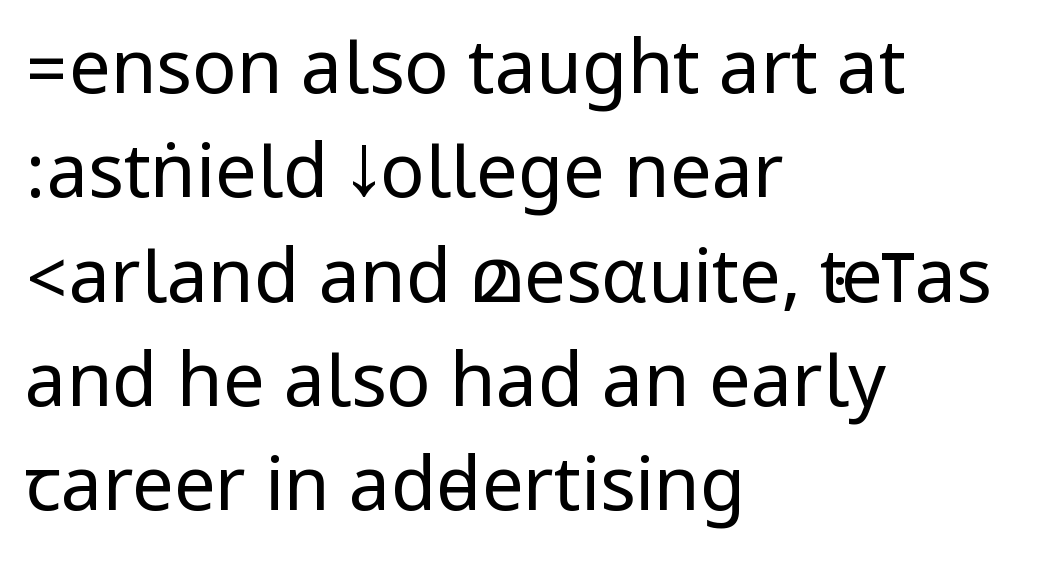
The image shows 74 px regular-weight, condensed sans-serif type, upright; set left-aligned, normal line spacing (1.41x), normal letter spacing, not underlined; low stroke contrast.
